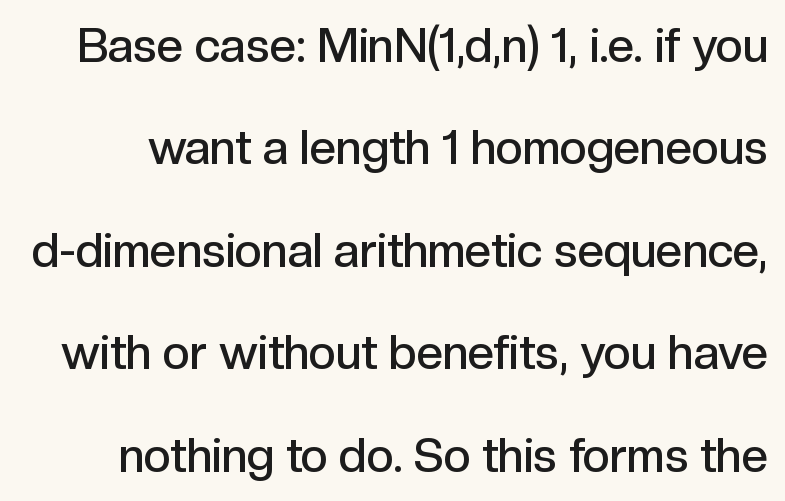
{"serif": "no", "italic": "no", "bold": "semi", "weight": "semibold", "width": "normal", "x_height": "medium", "monospaced": "no", "underline": "no", "line_spacing": "loose", "line_spacing_ratio": 2.18, "letter_spacing": "normal", "letter_spacing_em": 0.0, "glyph_px": 47}
